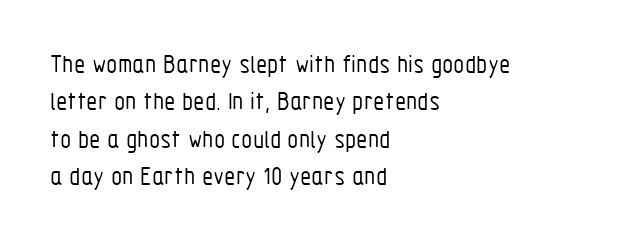
Q: Is the text bold? A: No.
Q: Is the text italic (slanted)? A: No, it is upright.
Q: Is the text underlined? A: No.
Q: How is the paragraph aligned? A: Left-aligned.
Q: Is the spacing between letters normal or unusually wide? A: Normal.
Q: Is the spacing between lines tight, normal or loose? A: Normal.
